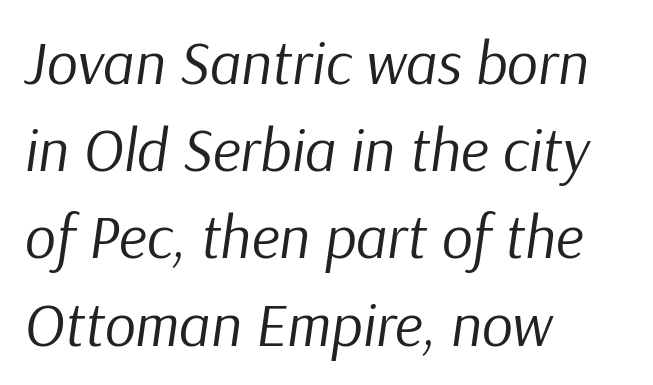
The strokes are not fattened; the text isn't bold. The lines sit at an ordinary, default distance from one another. An italicized treatment has been applied to the whole sample. Teacher's note: observe the even left margin — that is flush-left alignment. The rendering uses natural spacing where letterforms have individual widths. The type is set solid horizontally, with unmodified tracking.
